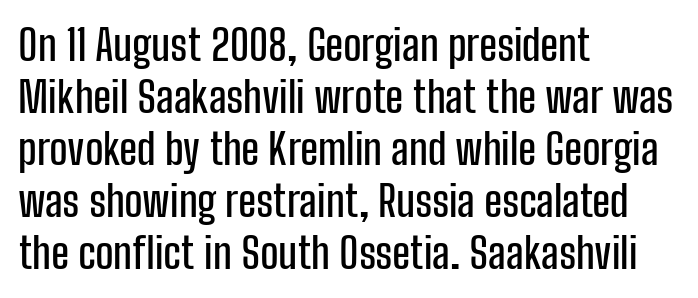
Q: Is the text italic (slanted)? A: No, it is upright.
Q: Is the typeface a serif or a sans-serif typeface? A: Sans-serif.
Q: Is the text underlined? A: No.
Q: How is the paragraph aligned? A: Left-aligned.
Q: Is the spacing between letters normal or unusually wide? A: Normal.
Q: Width (condensed, normal, or wide)? A: Condensed.
Q: Stroke contrast? A: Low.
Q: x-height? A: Medium.
Q: Monospaced? A: No.
